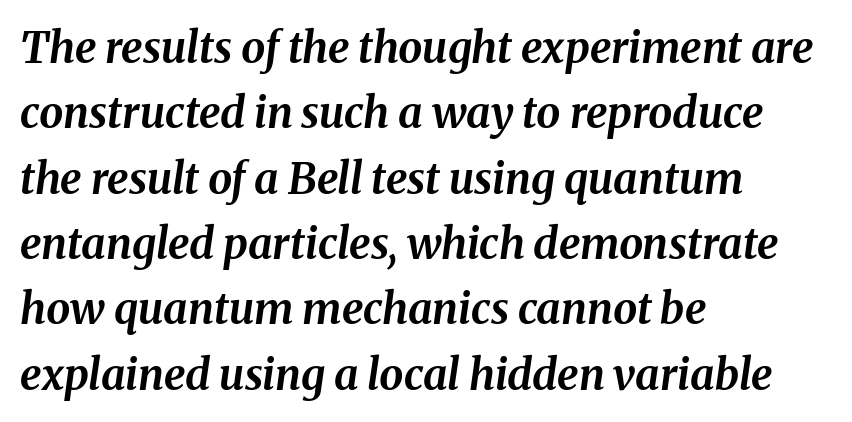
The image shows 43 px bold type, italic (leaning right); set left-aligned, normal line spacing (1.52x), normal letter spacing, not underlined; medium stroke contrast and a medium x-height.
